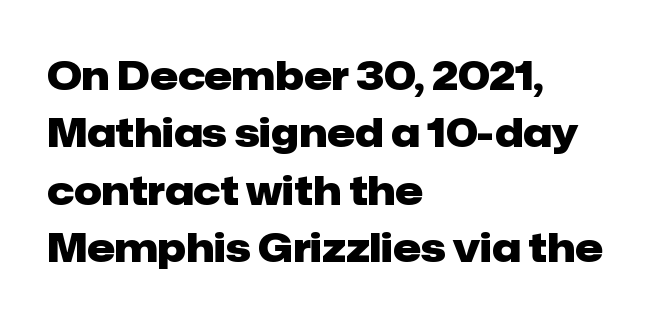
Q: Is the text bold? A: Yes.
Q: Is the text italic (slanted)? A: No, it is upright.
Q: Is the typeface a serif or a sans-serif typeface? A: Sans-serif.
Q: Is the text underlined? A: No.
Q: How is the paragraph aligned? A: Left-aligned.
Q: Is the spacing between letters normal or unusually wide? A: Normal.
Q: Is the spacing between lines tight, normal or loose? A: Normal.
Q: Width (condensed, normal, or wide)? A: Normal.
Q: Stroke contrast? A: Low.
Q: x-height? A: Medium.
Q: Monospaced? A: No.
